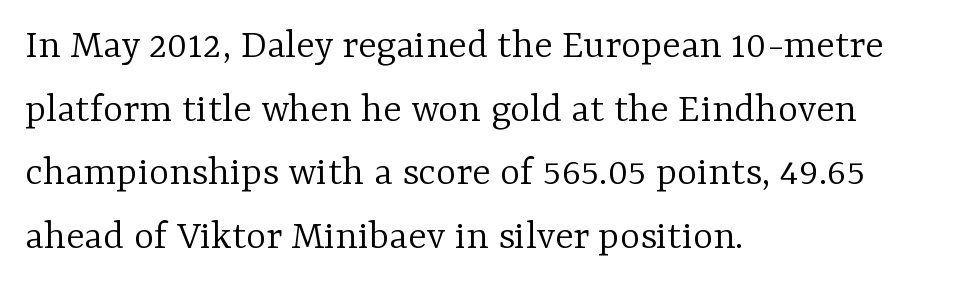
The image shows 43 px light serif type, upright; set left-aligned, normal line spacing (1.48x), normal letter spacing, not underlined; low stroke contrast and a medium x-height.
